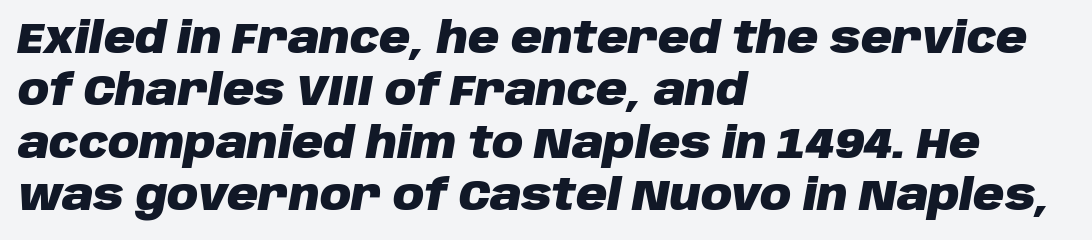
Q: Is the text bold? A: Yes.
Q: Is the text italic (slanted)? A: Yes, it leans right by about 10 degrees.
Q: Is the text underlined? A: No.
Q: How is the paragraph aligned? A: Left-aligned.
Q: Is the spacing between letters normal or unusually wide? A: Normal.
Q: Width (condensed, normal, or wide)? A: Normal.
Q: Stroke contrast? A: Low.
Q: x-height? A: Large.
Q: Monospaced? A: No.
